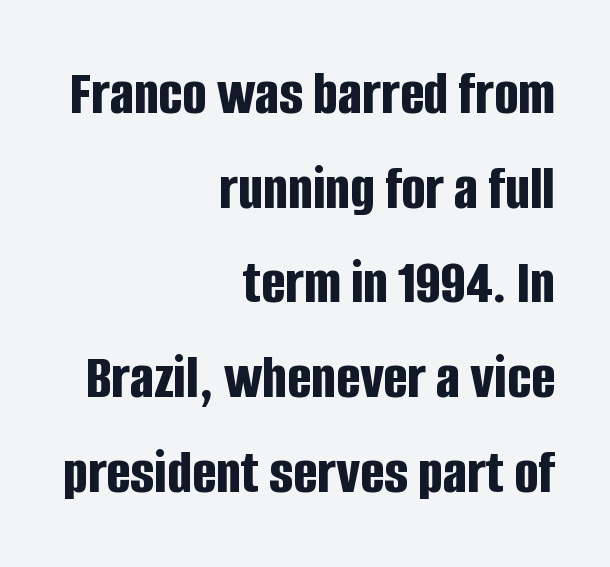
Q: Is the text bold? A: Yes.
Q: Is the text italic (slanted)? A: No, it is upright.
Q: Is the typeface a serif or a sans-serif typeface? A: Sans-serif.
Q: Is the text underlined? A: No.
Q: How is the paragraph aligned? A: Right-aligned.
Q: Is the spacing between letters normal or unusually wide? A: Normal.
Q: Is the spacing between lines tight, normal or loose? A: Normal.
Q: Width (condensed, normal, or wide)? A: Condensed.
Q: Stroke contrast? A: Low.
Q: x-height? A: Large.
Q: Monospaced? A: No.
